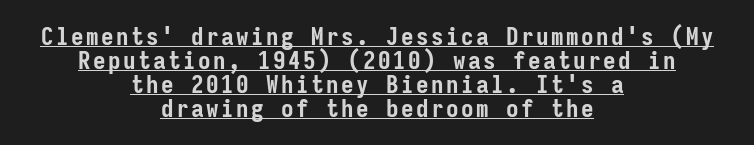
Q: Is the text bold? A: Yes.
Q: Is the text italic (slanted)? A: No, it is upright.
Q: Is the text underlined? A: Yes.
Q: How is the paragraph aligned? A: Centered.
Q: Is the spacing between lines tight, normal or loose? A: Tight.
